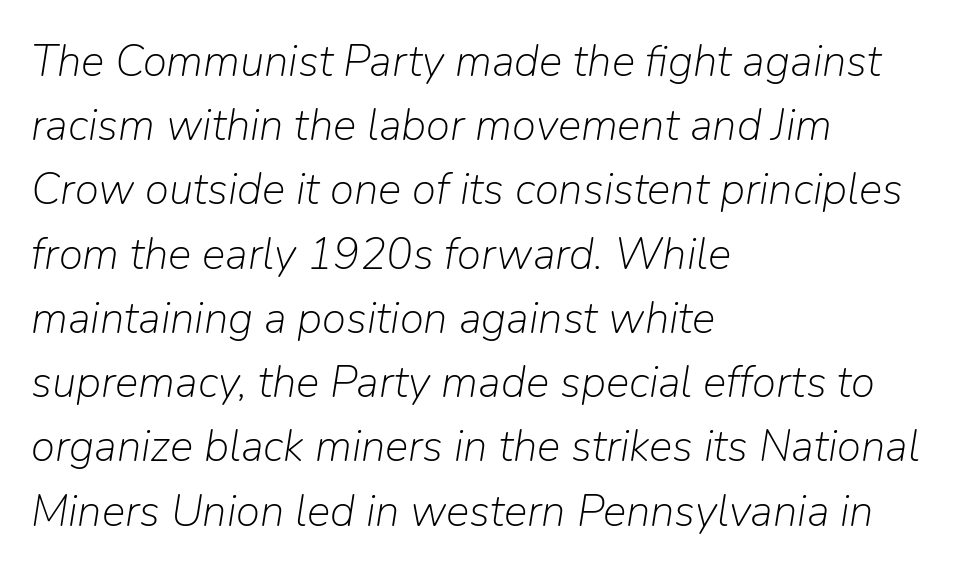
The image shows 44 px light type, italic (leaning right); set left-aligned, normal line spacing (1.46x), normal letter spacing, not underlined; low stroke contrast and a medium x-height.
